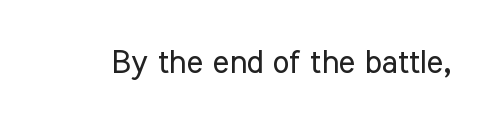
Q: Is the text bold? A: No.
Q: Is the text italic (slanted)? A: No, it is upright.
Q: Is the typeface a serif or a sans-serif typeface? A: Sans-serif.
Q: Is the text underlined? A: No.
Q: Is the spacing between letters normal or unusually wide? A: Normal.
Q: Width (condensed, normal, or wide)? A: Condensed.
Q: Stroke contrast? A: Low.
Q: x-height? A: Medium.
Q: Monospaced? A: No.
